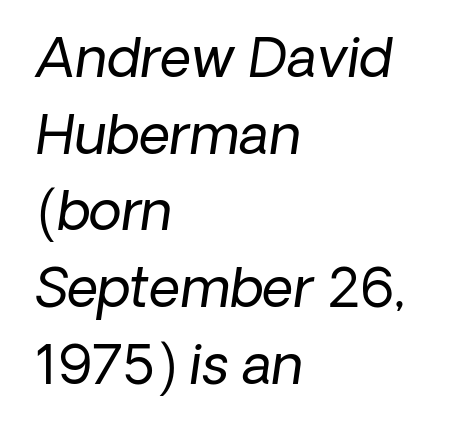
The characters display no serif detailing; their extremities are plain. Layout note: lines flush left. No chunkiness to these letters — they're not bold. Each letter keeps its own natural width here, so spacing adapts to shape. Plain, unruled lines of type. Characters follow at the spacing the type designer built in.
